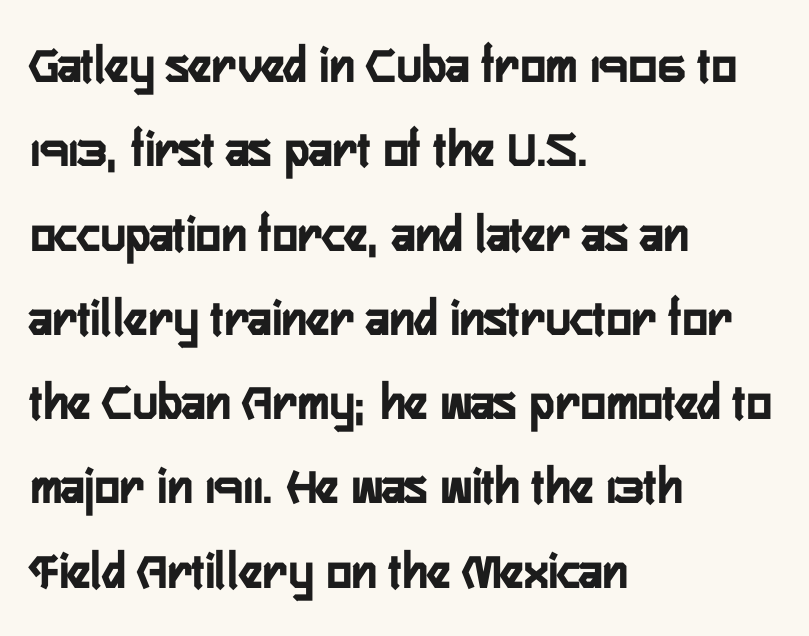
A clean baseline with only descenders dipping below it. It's the straight-up-and-down kind of type. Whoever set this chose a conventional vertical rhythm. Proportional: the letters do not fall into vertical columns.
